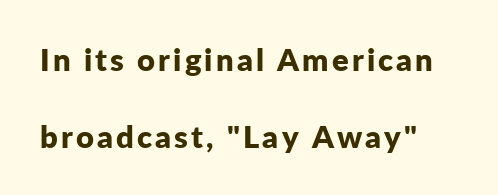
Q: Is the text bold? A: Yes.
Q: Is the text italic (slanted)? A: No, it is upright.
Q: Is the typeface a serif or a sans-serif typeface? A: Sans-serif.
Q: Is the text underlined? A: No.
Q: Is the spacing between lines tight, normal or loose? A: Loose.
Q: Width (condensed, normal, or wide)? A: Normal.
Q: Stroke contrast? A: Low.
Q: x-height? A: Medium.
Q: Monospaced? A: No.
